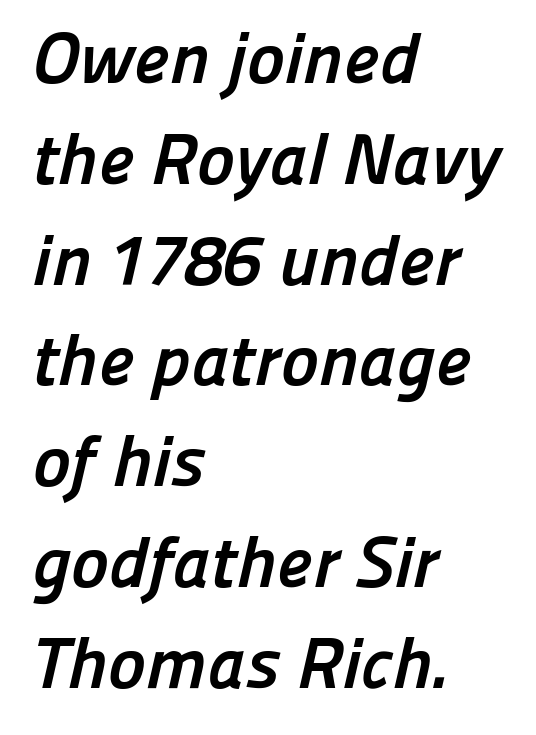
Q: Is the text bold? A: Yes.
Q: Is the typeface a serif or a sans-serif typeface? A: Sans-serif.
Q: Is the text underlined? A: No.
Q: How is the paragraph aligned? A: Left-aligned.
Q: Is the spacing between letters normal or unusually wide? A: Normal.
Q: Is the spacing between lines tight, normal or loose? A: Normal.
Q: Width (condensed, normal, or wide)? A: Normal.
Q: Stroke contrast? A: Low.
Q: x-height? A: Medium.
Q: Monospaced? A: No.
